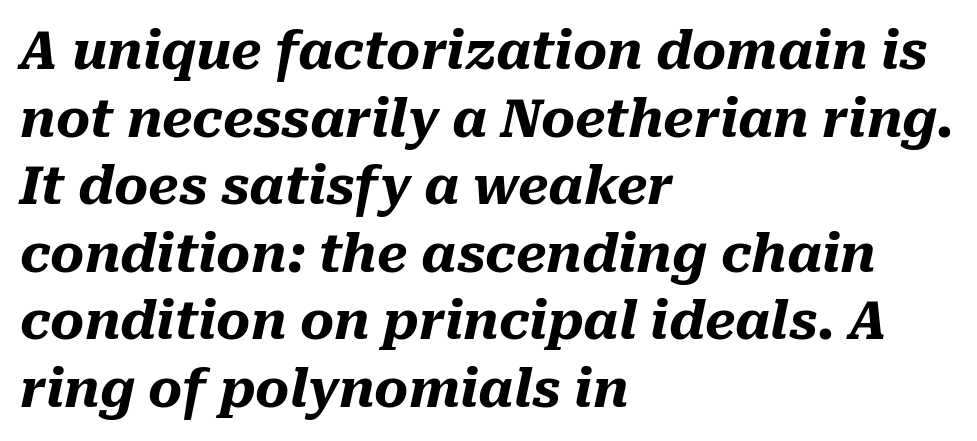
The image shows 52 px heavy type, italic (leaning right); set left-aligned, normal line spacing (1.3x), normal letter spacing, not underlined; medium stroke contrast and a medium x-height.
